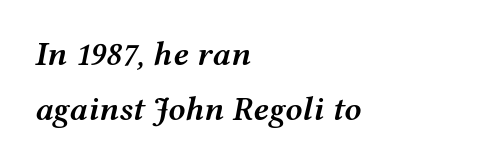
The image shows 34 px semibold, wide type, italic (leaning right); set left-aligned, normal line spacing (1.61x), normal letter spacing, not underlined; medium stroke contrast and a medium x-height.
